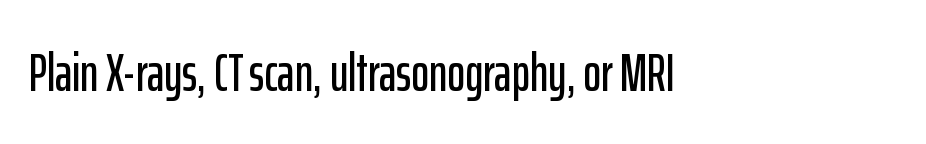
{"serif": "no", "italic": "no", "width": "condensed", "stroke_contrast": "low", "x_height": "medium", "monospaced": "no", "underline": "no", "align": "left", "letter_spacing": "normal", "letter_spacing_em": 0.0, "glyph_px": 54}
